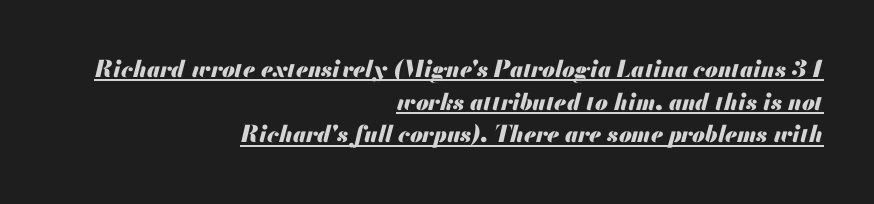
Q: Is the text bold? A: Yes.
Q: Is the text italic (slanted)? A: Yes, it leans right by about 13 degrees.
Q: Is the text underlined? A: Yes.
Q: How is the paragraph aligned? A: Right-aligned.
Q: Is the spacing between letters normal or unusually wide? A: Normal.
Q: Is the spacing between lines tight, normal or loose? A: Normal.
